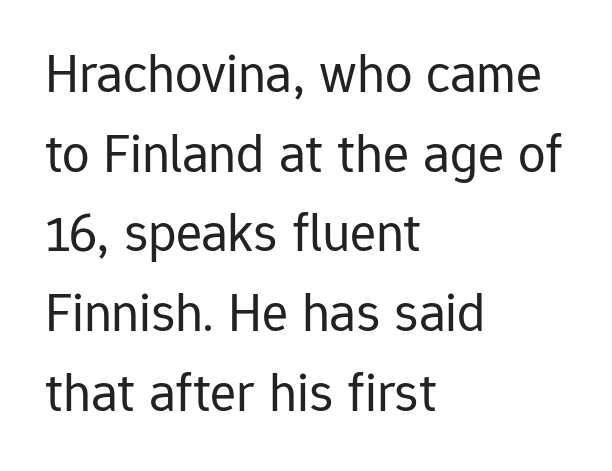
Q: Is the text bold? A: No.
Q: Is the text italic (slanted)? A: No, it is upright.
Q: Is the typeface a serif or a sans-serif typeface? A: Sans-serif.
Q: Is the text underlined? A: No.
Q: How is the paragraph aligned? A: Left-aligned.
Q: Is the spacing between letters normal or unusually wide? A: Normal.
Q: Is the spacing between lines tight, normal or loose? A: Normal.
Q: Width (condensed, normal, or wide)? A: Normal.
Q: Stroke contrast? A: Low.
Q: x-height? A: Medium.
Q: Monospaced? A: No.
